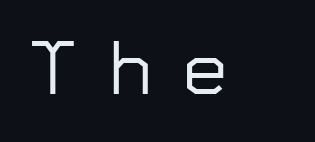
The image shows 76 px sans-serif type, upright; set unusually wide letter spacing (+0.44 em), not underlined; low stroke contrast and a medium x-height.
